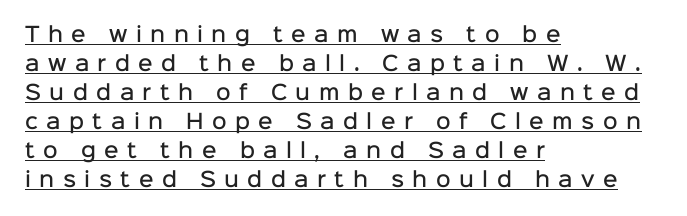
{"italic": "no", "bold": "semi", "underline": "yes", "align": "left", "line_spacing": "normal", "line_spacing_ratio": 1.45, "letter_spacing": "wide", "letter_spacing_em": 0.42, "glyph_px": 20}
